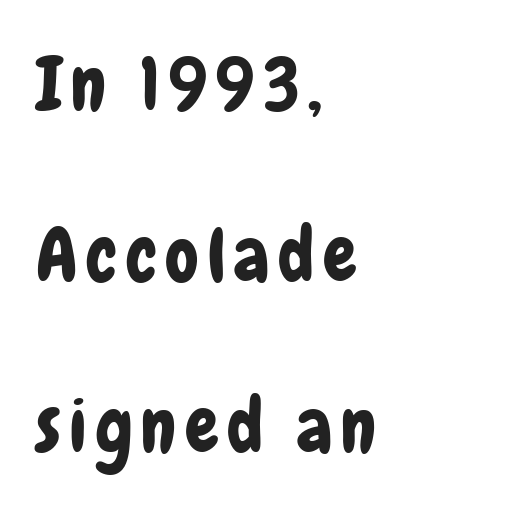
The string is rendered with underlining switched off. The glyphs in this specimen are sans serif. One glance says open: line gaps are wider than usual. Do the letters lean? They stand straight. Teacher's note: observe the even left margin — that is flush-left alignment.
